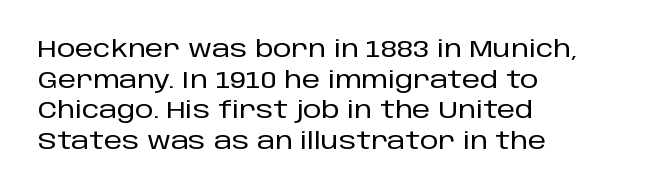
The image shows 23 px text type, upright; set left-aligned, normal line spacing (1.33x), normal letter spacing, not underlined.
